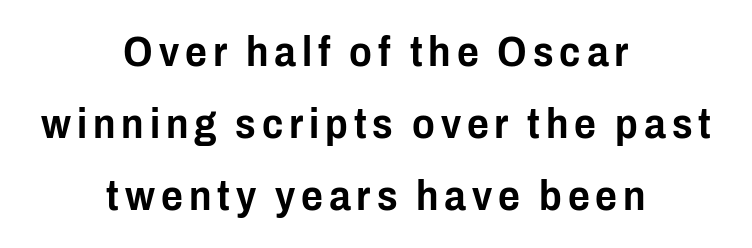
{"serif": "no", "italic": "no", "width": "condensed", "stroke_contrast": "low", "x_height": "medium", "monospaced": "no", "underline": "no", "align": "center", "line_spacing_ratio": 1.71, "glyph_px": 42}
